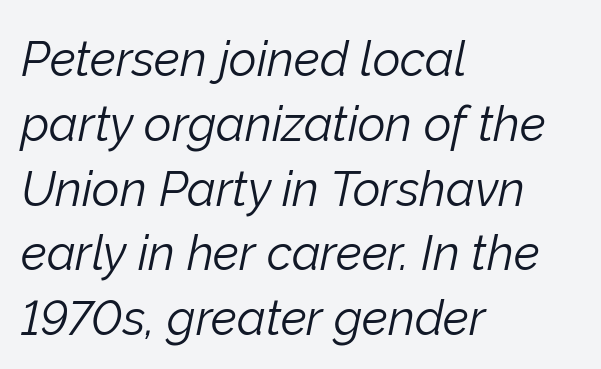
The string is rendered with underlining switched off. A typesetter would call this proportional, since set widths differ per character. Horizontally, the lines are justified to the leading edge only. Counters stay open thanks to moderate or lighter strokes. This is oblique type, the kind used for emphasis or titles. Baseline-to-baseline distance is the conventional proportion of letter height.
